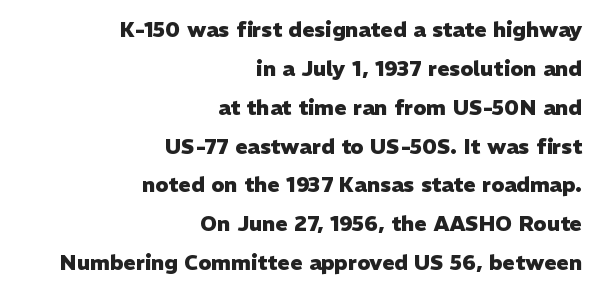
Q: Is the text bold? A: Yes.
Q: Is the text italic (slanted)? A: No, it is upright.
Q: Is the text underlined? A: No.
Q: How is the paragraph aligned? A: Right-aligned.
Q: Is the spacing between letters normal or unusually wide? A: Normal.
